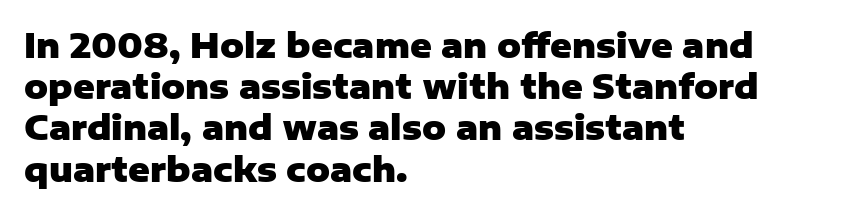
Is this a fixed-width face? No — the glyphs have proportional, varying widths. Stroke terminals: plain, sans-serif. The block of text has a typical density, with ordinary space between rows. Each line starts at the same left margin while the right side varies.
